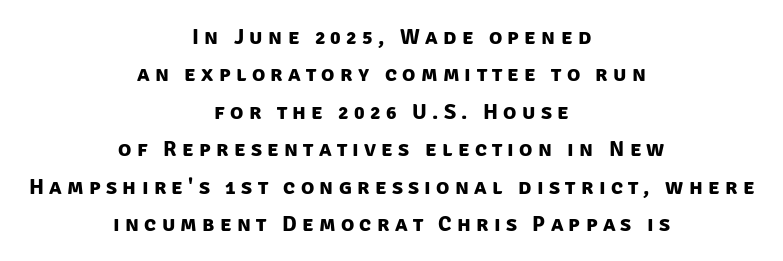
The image shows 22 px bold type; set centered, normal line spacing (1.7x), unusually wide letter spacing (+0.24 em), not underlined.
